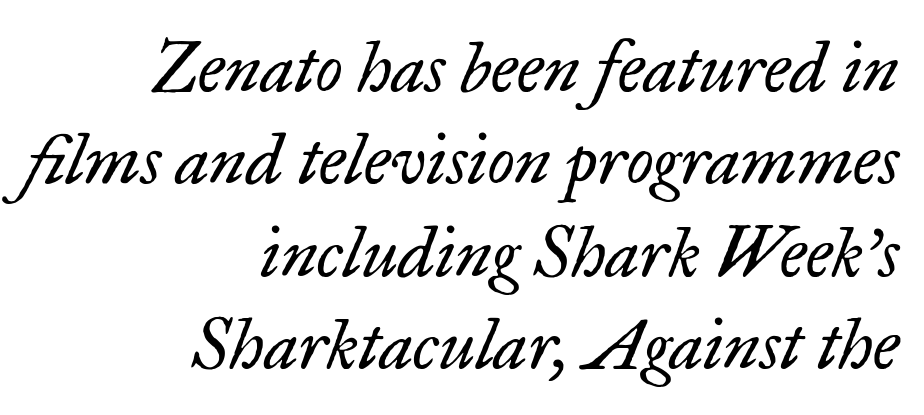
{"serif": "yes", "italic": "yes", "lean": "right", "slant_degrees": 17, "bold": "no", "weight": "regular", "width": "normal", "stroke_contrast": "low", "x_height": "small", "monospaced": "no", "underline": "no", "align": "right", "line_spacing": "normal", "line_spacing_ratio": 1.32, "letter_spacing": "normal", "letter_spacing_em": 0.0, "glyph_px": 70}
